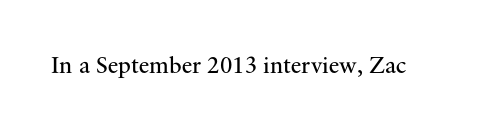
Only glyphs here, with clear space below each row. Notice how the stems are strictly vertical — no italics here. Between one letter and the next there's only the usual sliver of space. Is this a heavy cut? Hardly; it is regular or lighter.
